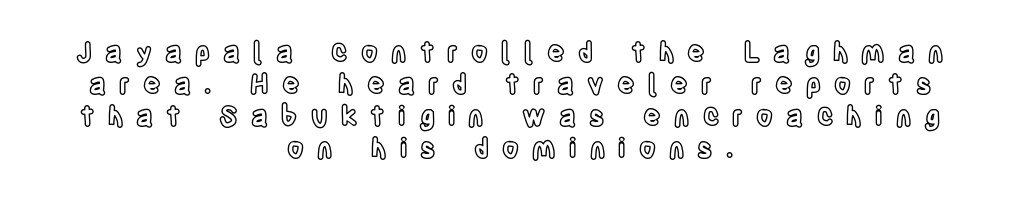
Q: Is the text italic (slanted)? A: No, it is upright.
Q: Is the text underlined? A: No.
Q: How is the paragraph aligned? A: Centered.
Q: Is the spacing between letters normal or unusually wide? A: Unusually wide.
